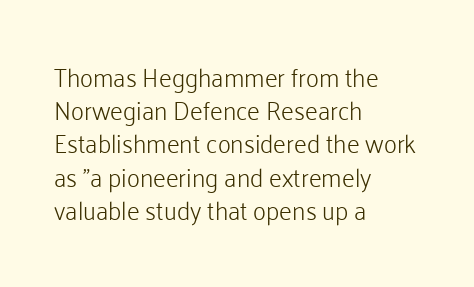
The image shows 25 px text type, upright; set left-aligned, normal line spacing (1.33x), normal letter spacing, not underlined.
